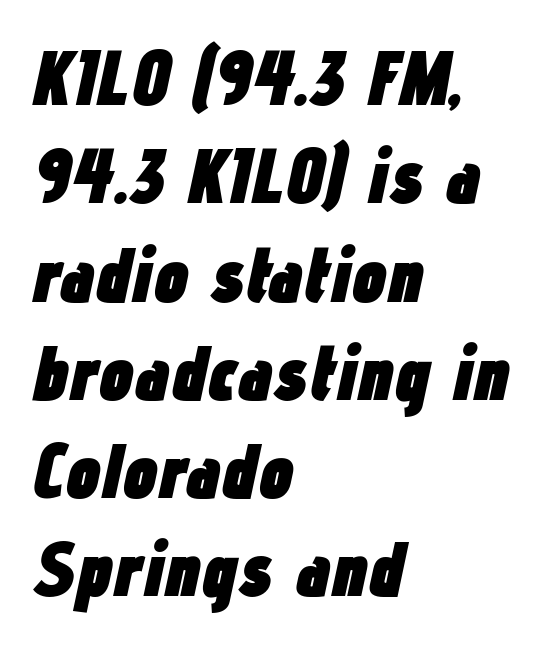
The image shows 78 px heavy, condensed type, italic (leaning right); set left-aligned, normal line spacing (1.26x), normal letter spacing, not underlined; low stroke contrast and a medium x-height.
